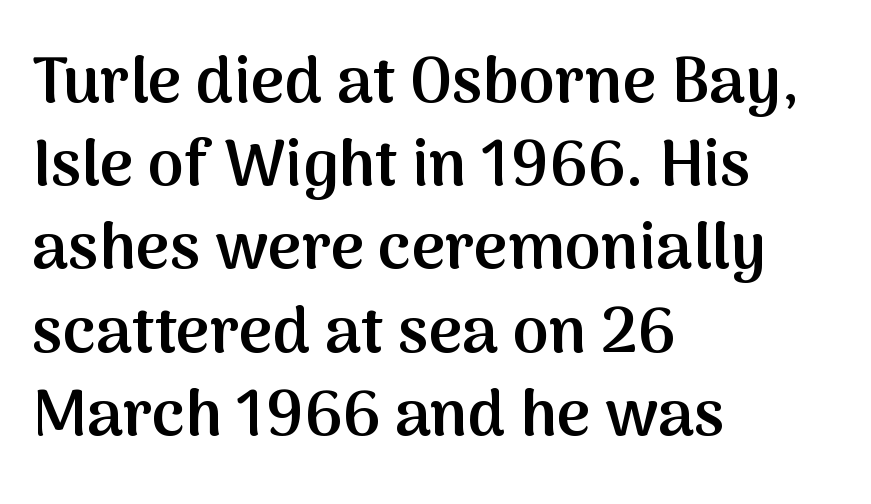
Q: Is the text bold? A: Semi-bold.
Q: Is the text italic (slanted)? A: No, it is upright.
Q: Is the typeface a serif or a sans-serif typeface? A: Sans-serif.
Q: Is the text underlined? A: No.
Q: How is the paragraph aligned? A: Left-aligned.
Q: Is the spacing between letters normal or unusually wide? A: Normal.
Q: Is the spacing between lines tight, normal or loose? A: Normal.
Q: Width (condensed, normal, or wide)? A: Normal.
Q: Stroke contrast? A: Medium.
Q: x-height? A: Medium.
Q: Monospaced? A: No.
